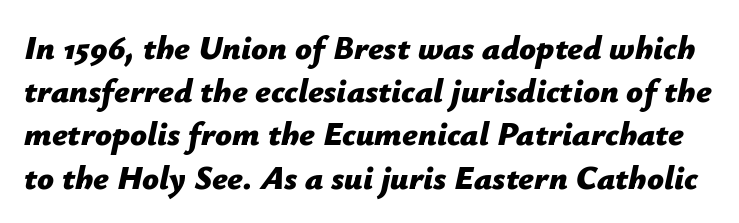
The image shows 33 px bold type, italic (leaning right); set normal line spacing (1.31x), normal letter spacing, not underlined; low stroke contrast and a medium x-height.
